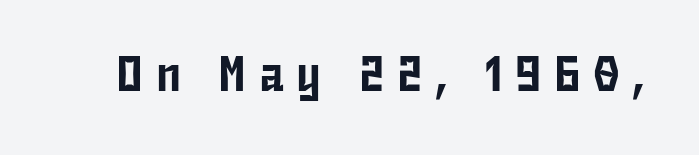
The space directly below the letters is spotless. These lines are rendered in a variable-pitch font. The horizontal fit of the characters is loose and conspicuously gappy. Ascenders rise straight up at ninety degrees.
